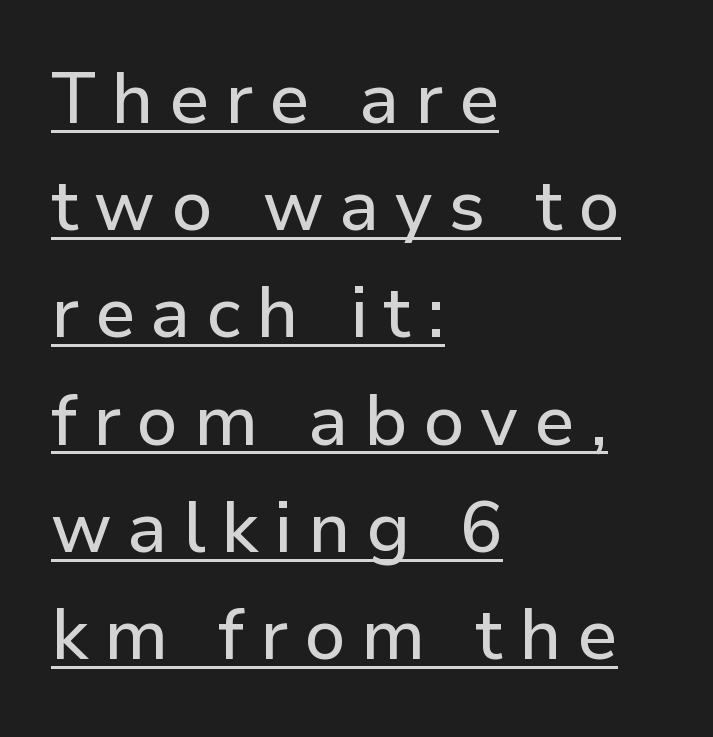
A sans-serif font was chosen for this passage. Whoever set this chose a conventional vertical rhythm. Is this a fixed-width face? No — the glyphs have proportional, varying widths. A baseline rule has been typeset under these characters.
